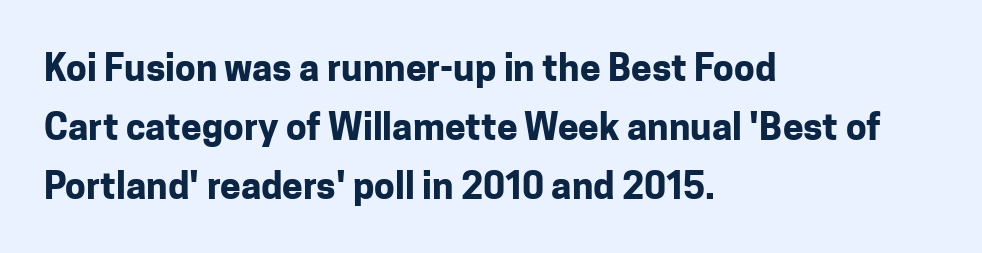
{"serif": "no", "italic": "no", "bold": "yes", "weight": "bold", "width": "normal", "stroke_contrast": "low", "x_height": "medium", "monospaced": "no", "underline": "no", "align": "left", "line_spacing": "normal", "line_spacing_ratio": 1.59, "letter_spacing": "normal", "letter_spacing_em": 0.0, "glyph_px": 37}
